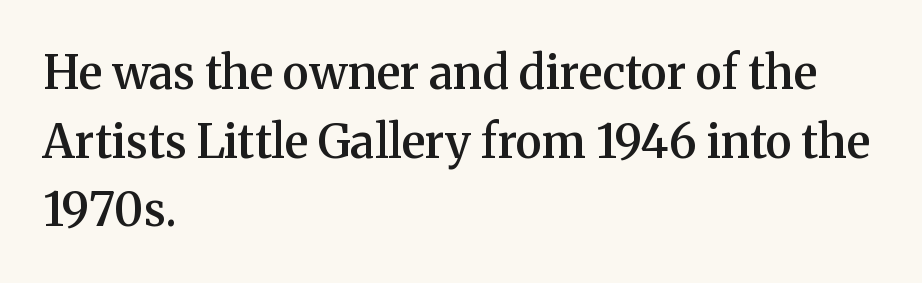
{"serif": "yes", "italic": "no", "bold": "semi", "weight": "semibold", "width": "normal", "stroke_contrast": "medium", "x_height": "medium", "monospaced": "no", "underline": "no", "align": "left", "line_spacing": "normal", "line_spacing_ratio": 1.49, "letter_spacing": "normal", "letter_spacing_em": 0.0, "glyph_px": 46}
